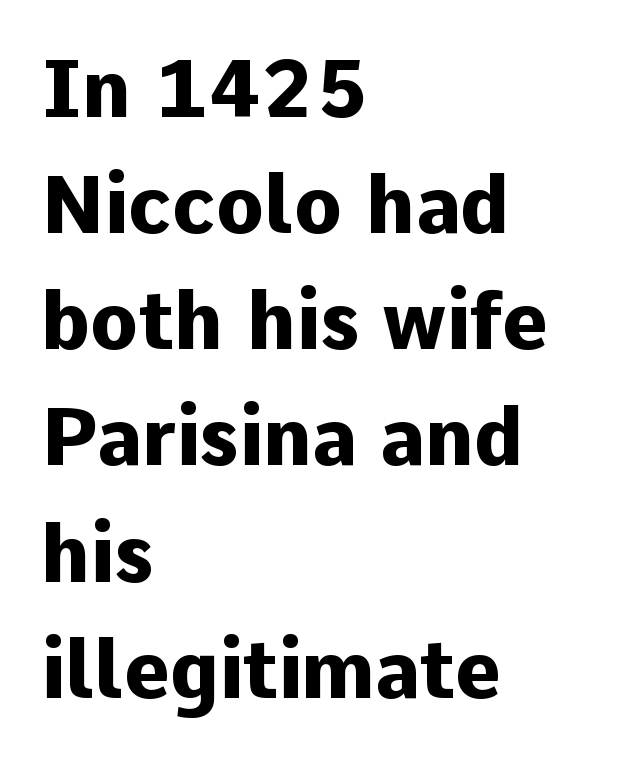
The image shows 79 px heavy sans-serif type, upright; set left-aligned, normal line spacing (1.47x), normal letter spacing, not underlined; low stroke contrast and a medium x-height.
